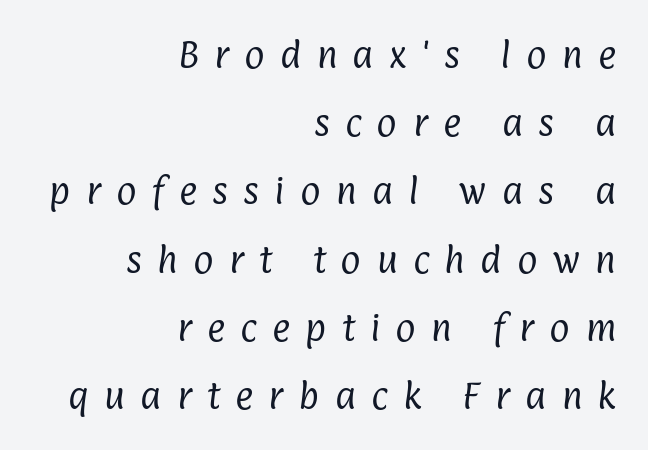
{"serif": "no", "bold": "no", "weight": "regular", "width": "condensed", "stroke_contrast": "low", "x_height": "medium", "monospaced": "no", "underline": "no", "align": "right", "line_spacing": "loose", "line_spacing_ratio": 2.2, "letter_spacing": "wide", "letter_spacing_em": 0.49, "glyph_px": 31}
